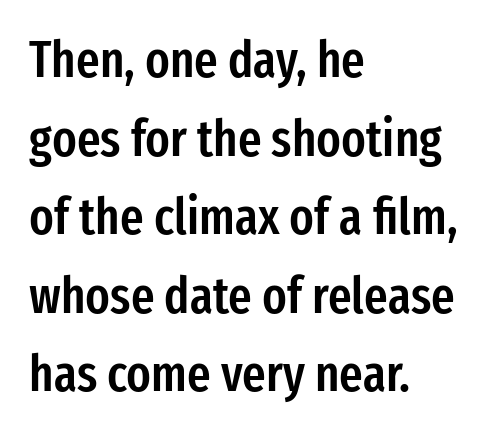
The image shows 51 px semibold, condensed sans-serif type, upright; set left-aligned, normal line spacing (1.54x), normal letter spacing, not underlined; low stroke contrast and a medium x-height.
